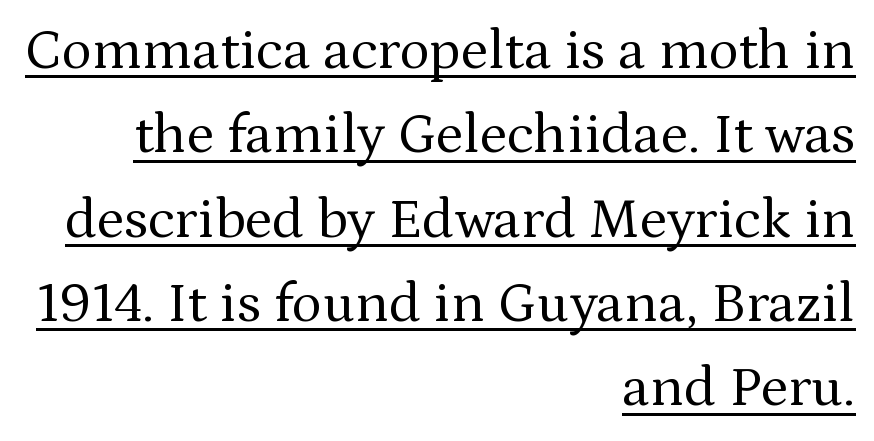
Q: Is the text bold? A: No.
Q: Is the text italic (slanted)? A: No, it is upright.
Q: Is the typeface a serif or a sans-serif typeface? A: Serif.
Q: Is the text underlined? A: Yes.
Q: How is the paragraph aligned? A: Right-aligned.
Q: Is the spacing between letters normal or unusually wide? A: Normal.
Q: Is the spacing between lines tight, normal or loose? A: Normal.
Q: Width (condensed, normal, or wide)? A: Normal.
Q: Stroke contrast? A: Medium.
Q: x-height? A: Medium.
Q: Monospaced? A: No.
